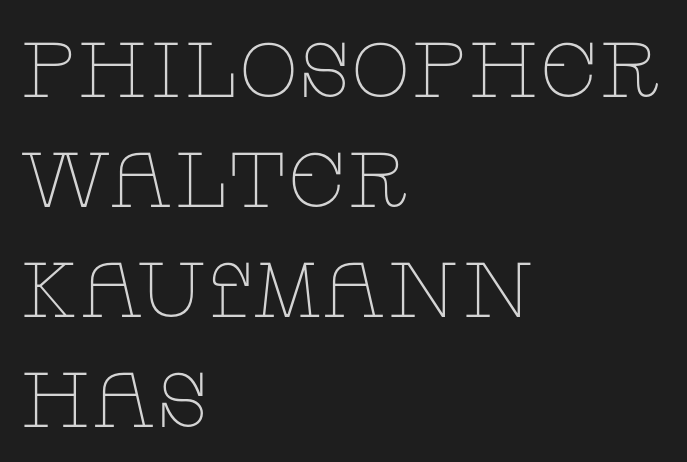
Q: Is the text bold? A: No.
Q: Is the text italic (slanted)? A: No, it is upright.
Q: Is the typeface a serif or a sans-serif typeface? A: Serif.
Q: Is the text underlined? A: No.
Q: How is the paragraph aligned? A: Left-aligned.
Q: Is the spacing between letters normal or unusually wide? A: Normal.
Q: Is the spacing between lines tight, normal or loose? A: Normal.
Q: Width (condensed, normal, or wide)? A: Wide.
Q: Stroke contrast? A: Low.
Q: x-height? A: Large.
Q: Monospaced? A: No.
